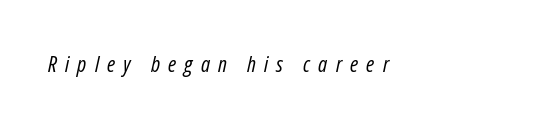
Substantial extra tracking has been applied to these lines. The face used here has a pronounced slope to its letters. The strokes carry an ordinary text weight at most. Type without underlining.
